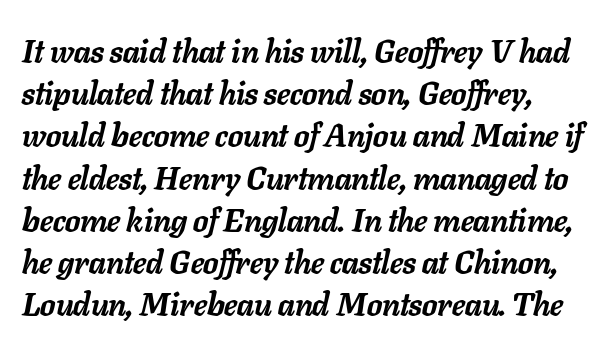
Q: Is the text bold? A: Yes.
Q: Is the text italic (slanted)? A: Yes, it leans right by about 11 degrees.
Q: Is the text underlined? A: No.
Q: How is the paragraph aligned? A: Left-aligned.
Q: Is the spacing between letters normal or unusually wide? A: Normal.
Q: Is the spacing between lines tight, normal or loose? A: Normal.
Q: Width (condensed, normal, or wide)? A: Normal.
Q: Stroke contrast? A: Low.
Q: x-height? A: Medium.
Q: Monospaced? A: No.
